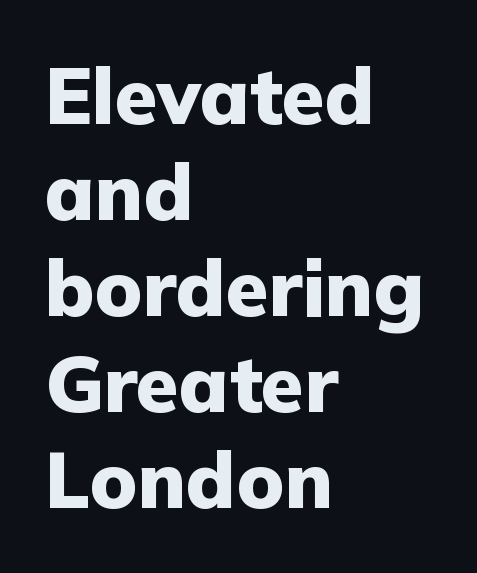
{"serif": "no", "italic": "no", "bold": "yes", "weight": "heavy", "width": "normal", "stroke_contrast": "low", "x_height": "medium", "monospaced": "no", "underline": "no", "align": "left", "line_spacing_ratio": 1.23, "letter_spacing": "normal", "letter_spacing_em": 0.0, "glyph_px": 78}
